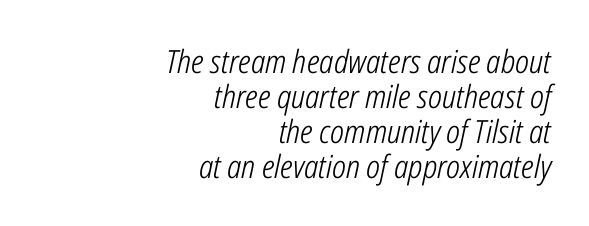
Here the designer chose a conventional face with non-uniform glyph widths. Stems and bowls with no extra thickness — not bold. The paragraph shown leans on its right margin. Words float on clear page, feet unadorned.
